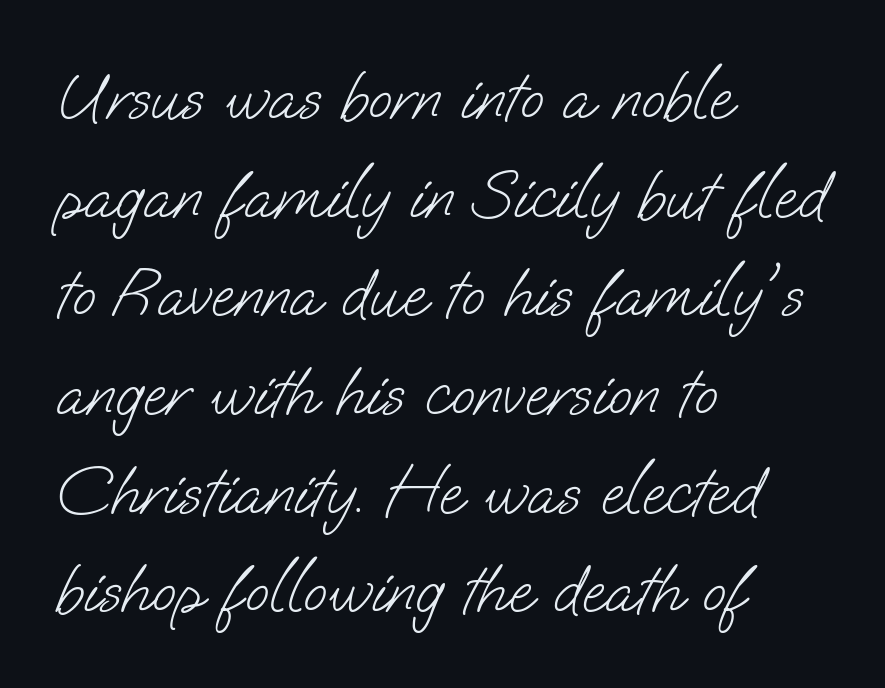
These lines sit exactly where default settings would place them. Any mark beneath the type? The region is blank. The paragraph shown leans on its left margin. The cut favours lightness, reaching ordinary text weight at its darkest.
